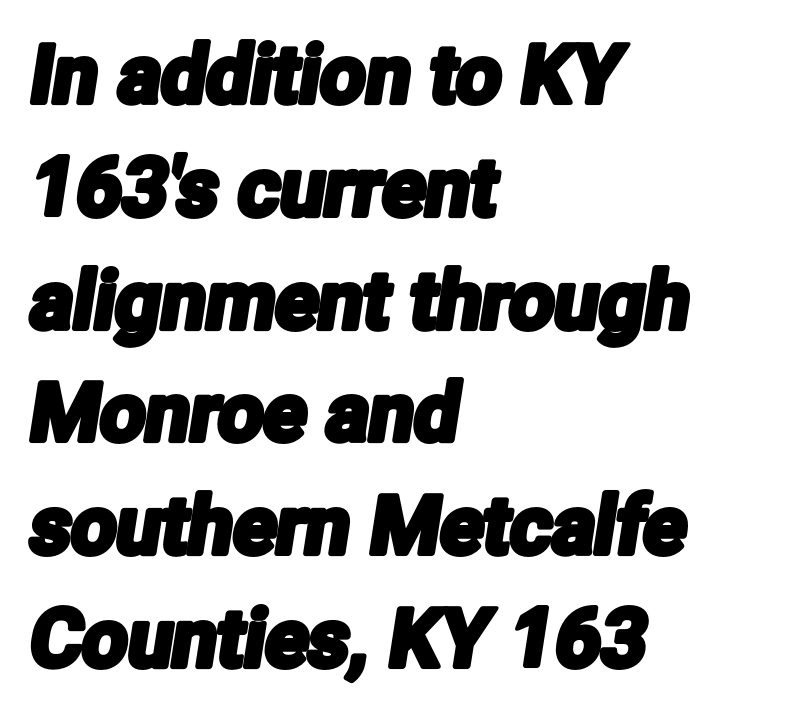
{"serif": "no", "width": "condensed", "stroke_contrast": "low", "x_height": "medium", "monospaced": "no", "underline": "no", "align": "left", "line_spacing": "normal", "line_spacing_ratio": 1.41, "letter_spacing": "normal", "letter_spacing_em": 0.0, "glyph_px": 80}
